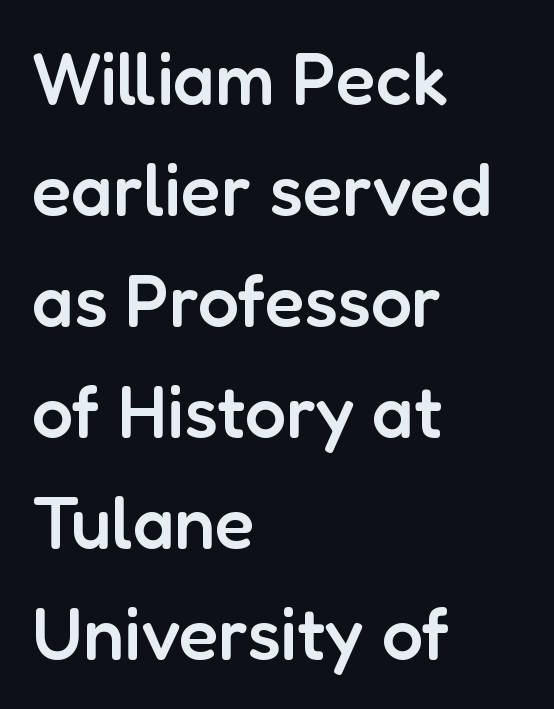
Q: Is the text bold? A: Semi-bold.
Q: Is the text italic (slanted)? A: No, it is upright.
Q: Is the typeface a serif or a sans-serif typeface? A: Sans-serif.
Q: Is the text underlined? A: No.
Q: How is the paragraph aligned? A: Left-aligned.
Q: Is the spacing between letters normal or unusually wide? A: Normal.
Q: Is the spacing between lines tight, normal or loose? A: Normal.
Q: Width (condensed, normal, or wide)? A: Normal.
Q: Stroke contrast? A: Low.
Q: x-height? A: Medium.
Q: Monospaced? A: No.
